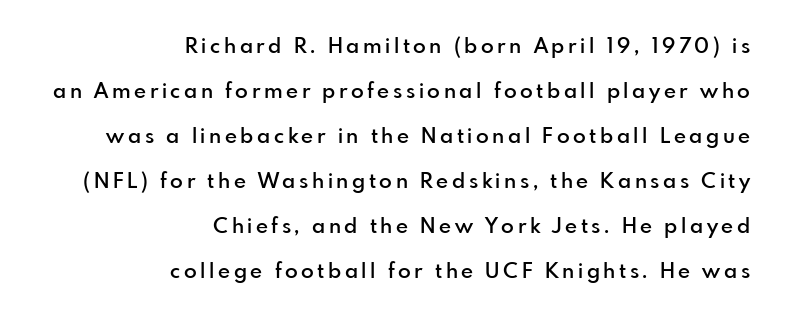
Q: Is the text bold? A: Semi-bold.
Q: Is the text italic (slanted)? A: No, it is upright.
Q: Is the text underlined? A: No.
Q: How is the paragraph aligned? A: Right-aligned.
Q: Is the spacing between lines tight, normal or loose? A: Loose.
